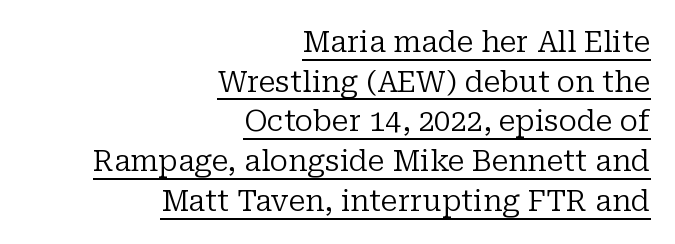
Has an underline been added? It has. The typeface has the unassuming heft of standard copy or less. This sample has the flowing, uneven cadence of proportional lettering. Nobody touched the tracking dial on this one. Does the type have serifs? Yes, each stem ends in a small foot.
